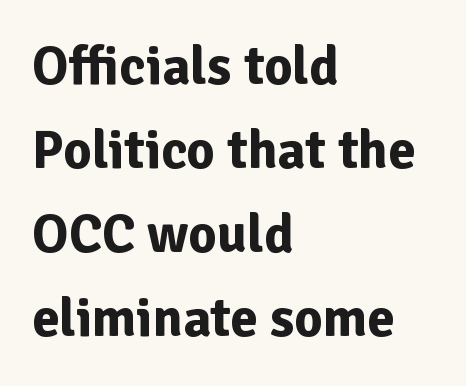
{"serif": "no", "italic": "no", "bold": "yes", "weight": "bold", "width": "normal", "stroke_contrast": "low", "x_height": "medium", "monospaced": "no", "underline": "no", "align": "left", "line_spacing": "normal", "line_spacing_ratio": 1.53, "letter_spacing": "normal", "letter_spacing_em": 0.0, "glyph_px": 55}
